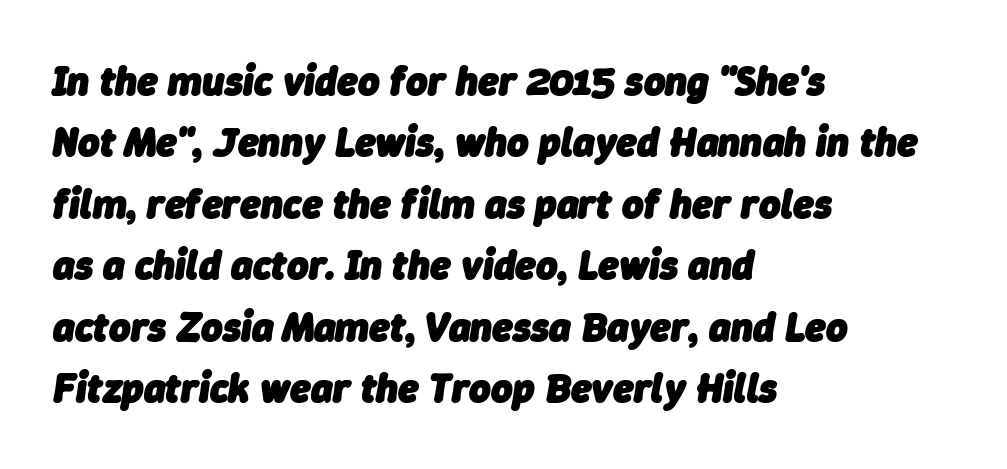
Q: Is the text bold? A: Yes.
Q: Is the text italic (slanted)? A: Yes, it leans right by about 9 degrees.
Q: Is the text underlined? A: No.
Q: How is the paragraph aligned? A: Left-aligned.
Q: Is the spacing between letters normal or unusually wide? A: Normal.
Q: Is the spacing between lines tight, normal or loose? A: Normal.
Q: Width (condensed, normal, or wide)? A: Normal.
Q: Stroke contrast? A: Low.
Q: x-height? A: Medium.
Q: Monospaced? A: No.
